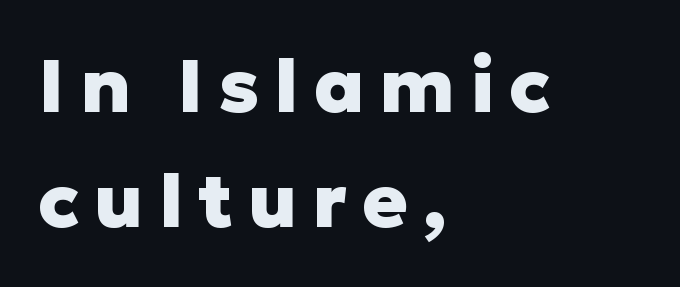
Q: Is the text bold? A: Yes.
Q: Is the text italic (slanted)? A: No, it is upright.
Q: Is the typeface a serif or a sans-serif typeface? A: Sans-serif.
Q: Is the text underlined? A: No.
Q: How is the paragraph aligned? A: Left-aligned.
Q: Is the spacing between letters normal or unusually wide? A: Unusually wide.
Q: Is the spacing between lines tight, normal or loose? A: Normal.
Q: Width (condensed, normal, or wide)? A: Normal.
Q: Stroke contrast? A: Low.
Q: x-height? A: Medium.
Q: Monospaced? A: No.
